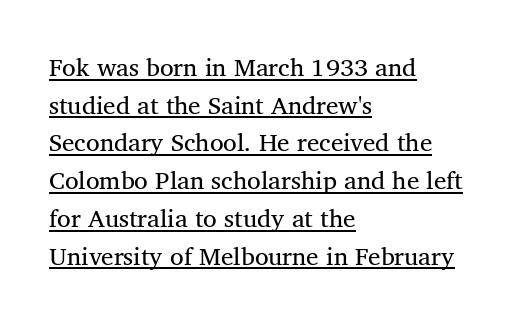
{"italic": "no", "bold": "no", "underline": "yes", "align": "left", "line_spacing": "normal", "line_spacing_ratio": 1.51, "letter_spacing": "normal", "letter_spacing_em": 0.0, "glyph_px": 25}
